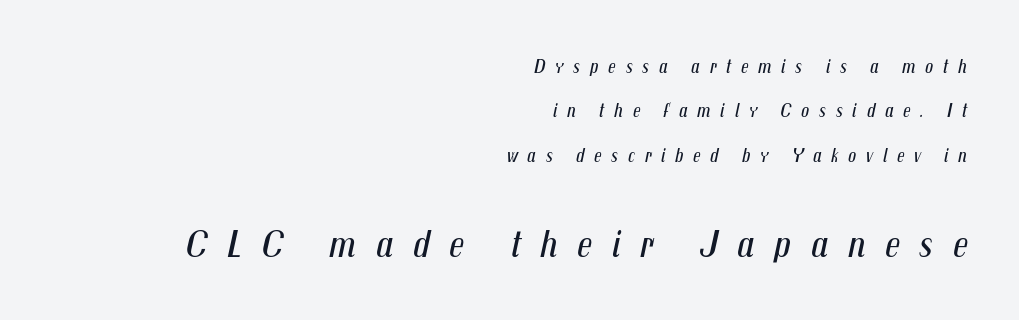
The image shows 40 px regular-weight, condensed type, italic (leaning right); set right-aligned, loose line spacing (2.22x), unusually wide letter spacing (+0.48 em), not underlined; the second (bottom) block is 2.0x larger; medium stroke contrast and a medium x-height.
